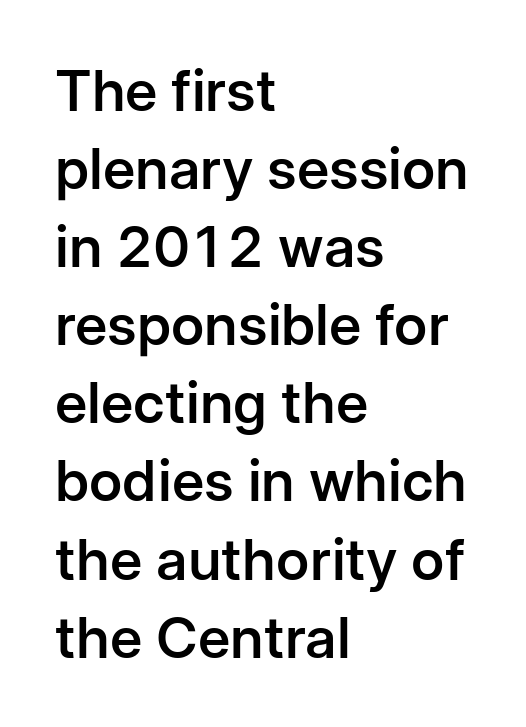
Decoration check: the copy has no underline. Nothing sits at the stroke ends, so this counts as sans-serif. Each letter keeps its own natural width here, so spacing adapts to shape. This is roman type, the default non-slanted kind. Nothing unusual about the tracking: characters are spaced as the font intends.
